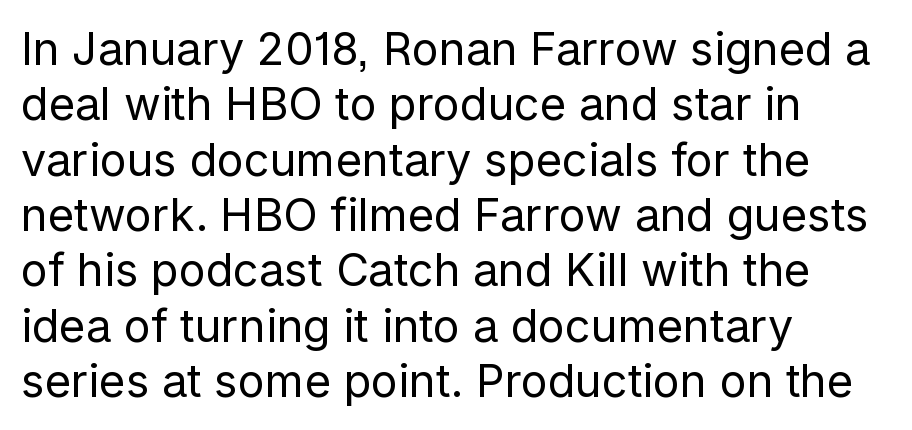
A typesetter would label this face a sans. Layout note: lines flush left. Honestly, the letter spacing is just normal — you wouldn't notice it. The letters look calm and open, with moderate or lighter stems. Is this a fixed-width face? No — the glyphs have proportional, varying widths.
